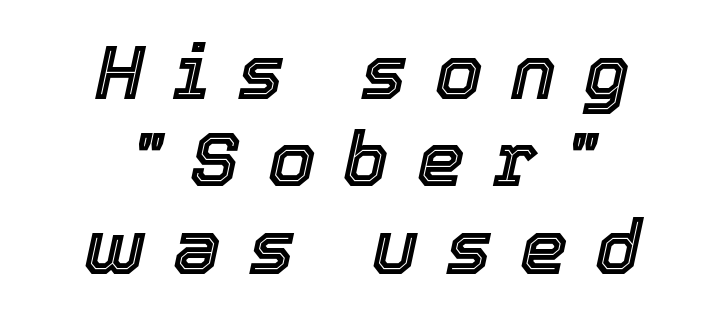
{"italic": "yes", "lean": "right", "slant_degrees": 12, "width": "normal", "x_height": "medium", "monospaced": "no", "underline": "no", "align": "center", "line_spacing": "tight", "line_spacing_ratio": 1.15, "letter_spacing": "wide", "letter_spacing_em": 0.37, "glyph_px": 76}
